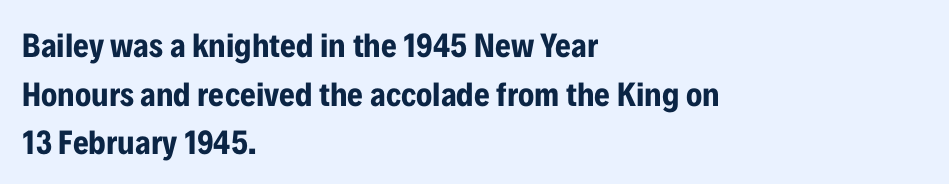
{"serif": "no", "italic": "no", "bold": "yes", "weight": "bold", "width": "condensed", "stroke_contrast": "low", "x_height": "medium", "monospaced": "no", "underline": "no", "align": "left", "line_spacing": "normal", "line_spacing_ratio": 1.43, "letter_spacing": "normal", "letter_spacing_em": 0.0, "glyph_px": 34}
